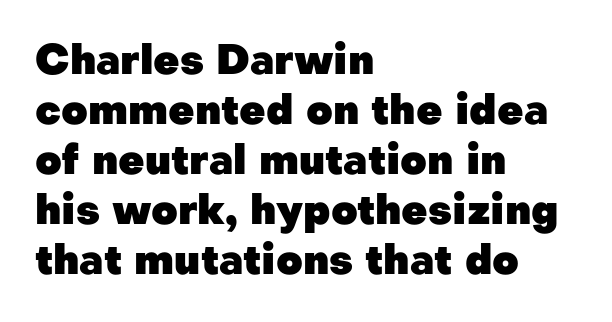
Q: Is the text bold? A: Yes.
Q: Is the text italic (slanted)? A: No, it is upright.
Q: Is the typeface a serif or a sans-serif typeface? A: Sans-serif.
Q: Is the text underlined? A: No.
Q: How is the paragraph aligned? A: Left-aligned.
Q: Is the spacing between letters normal or unusually wide? A: Normal.
Q: Width (condensed, normal, or wide)? A: Normal.
Q: Stroke contrast? A: Low.
Q: x-height? A: Medium.
Q: Monospaced? A: No.
